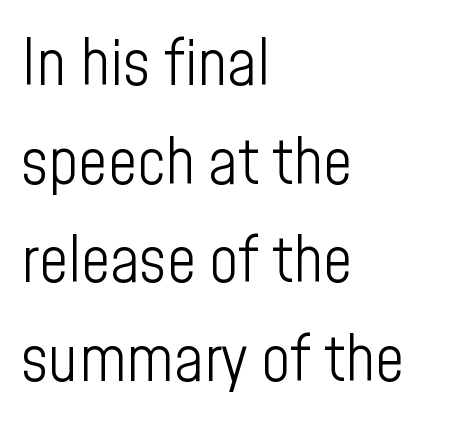
{"serif": "no", "italic": "no", "bold": "no", "weight": "light", "width": "condensed", "stroke_contrast": "low", "x_height": "medium", "monospaced": "no", "underline": "no", "align": "left", "line_spacing": "normal", "line_spacing_ratio": 1.54, "letter_spacing": "normal", "letter_spacing_em": 0.0, "glyph_px": 64}
